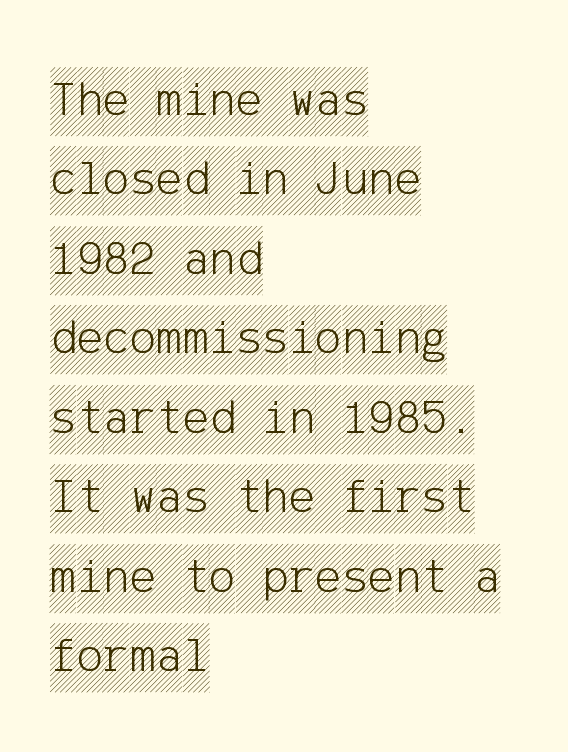
Q: Is the text italic (slanted)? A: No, it is upright.
Q: Is the text underlined? A: No.
Q: How is the paragraph aligned? A: Left-aligned.
Q: Is the spacing between letters normal or unusually wide? A: Normal.
Q: Is the spacing between lines tight, normal or loose? A: Normal.
Q: Width (condensed, normal, or wide)? A: Condensed.
Q: x-height? A: Large.
